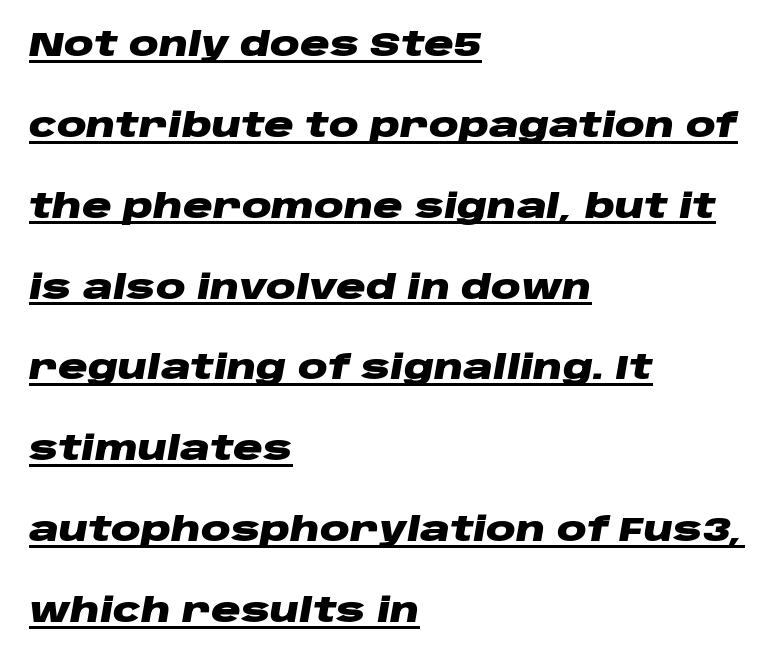
The image shows 33 px heavy, wide type, italic (leaning right); set left-aligned, loose line spacing (2.45x), normal letter spacing, underlined; low stroke contrast and a large x-height.
